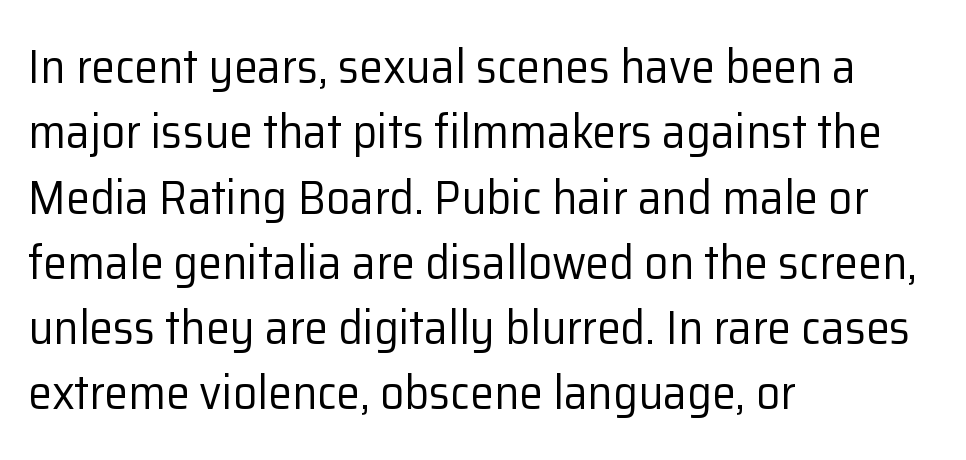
Q: Is the text bold? A: No.
Q: Is the text italic (slanted)? A: No, it is upright.
Q: Is the typeface a serif or a sans-serif typeface? A: Sans-serif.
Q: Is the text underlined? A: No.
Q: How is the paragraph aligned? A: Left-aligned.
Q: Is the spacing between letters normal or unusually wide? A: Normal.
Q: Is the spacing between lines tight, normal or loose? A: Normal.
Q: Width (condensed, normal, or wide)? A: Normal.
Q: Stroke contrast? A: Low.
Q: x-height? A: Medium.
Q: Monospaced? A: No.
